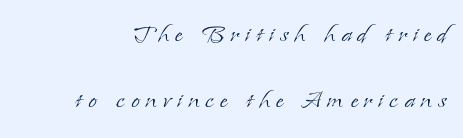
Q: Is the text bold? A: No.
Q: Is the text italic (slanted)? A: Yes.
Q: Is the typeface a serif or a sans-serif typeface? A: Serif.
Q: Is the text underlined? A: No.
Q: Is the spacing between lines tight, normal or loose? A: Loose.
Q: Width (condensed, normal, or wide)? A: Normal.
Q: Stroke contrast? A: Low.
Q: x-height? A: Small.
Q: Monospaced? A: No.
